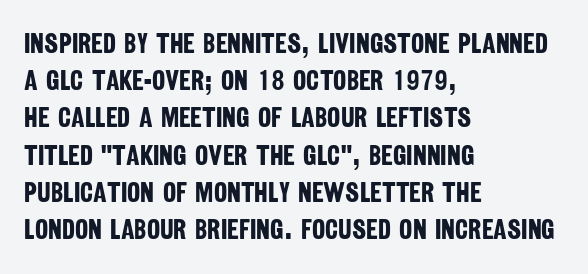
{"serif": "no", "bold": "yes", "weight": "bold", "width": "condensed", "stroke_contrast": "low", "x_height": "large", "monospaced": "no", "underline": "no", "align": "left", "line_spacing": "normal", "line_spacing_ratio": 1.33, "letter_spacing": "normal", "letter_spacing_em": 0.0, "glyph_px": 28}
